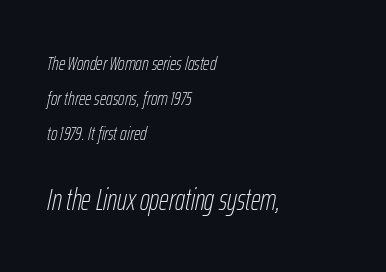
The image shows 30 px thin, condensed type, italic (leaning right); set left-aligned, line spacing 1.74x, normal letter spacing, not underlined; the second (bottom) block is 1.5x larger; low stroke contrast and a medium x-height.
